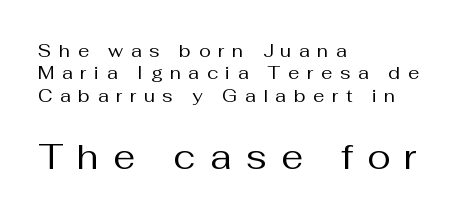
The characters are drawn with everyday or finer stroke widths. The horizontal fit of the characters is loose and conspicuously gappy. This rendering employs a face without finishing strokes, i.e., a sans-serif. Every character sits straight up, as roman type does. These two chunks differ in scale, with the bottom chunk taking the larger measure. The letters advance in unequal steps, a hallmark of proportional type.
